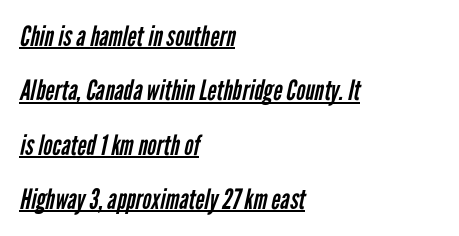
The image shows 28 px regular-weight, condensed sans-serif type; set left-aligned, loose line spacing (1.94x), normal letter spacing, underlined; low stroke contrast and a medium x-height.
